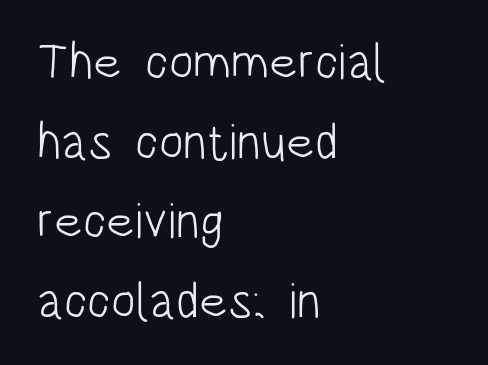
The image shows 51 px light, condensed sans-serif type, upright; set left-aligned, normal line spacing (1.56x), normal letter spacing, not underlined; low stroke contrast and a large x-height.
